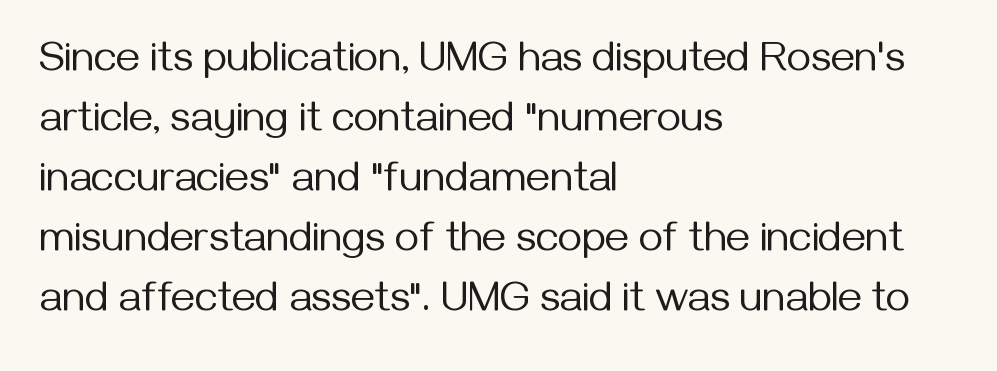
Q: Is the text bold? A: No.
Q: Is the text italic (slanted)? A: No, it is upright.
Q: Is the typeface a serif or a sans-serif typeface? A: Sans-serif.
Q: Is the text underlined? A: No.
Q: How is the paragraph aligned? A: Left-aligned.
Q: Is the spacing between letters normal or unusually wide? A: Normal.
Q: Is the spacing between lines tight, normal or loose? A: Normal.
Q: Width (condensed, normal, or wide)? A: Normal.
Q: Stroke contrast? A: Medium.
Q: x-height? A: Medium.
Q: Monospaced? A: No.
